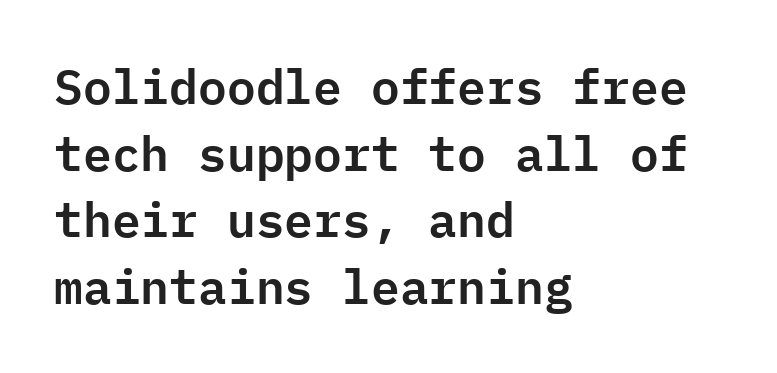
Q: Is the text italic (slanted)? A: No, it is upright.
Q: Is the typeface a serif or a sans-serif typeface? A: Sans-serif.
Q: Is the text underlined? A: No.
Q: How is the paragraph aligned? A: Left-aligned.
Q: Is the spacing between letters normal or unusually wide? A: Normal.
Q: Is the spacing between lines tight, normal or loose? A: Normal.
Q: Width (condensed, normal, or wide)? A: Normal.
Q: Stroke contrast? A: Low.
Q: x-height? A: Medium.
Q: Monospaced? A: Yes.
